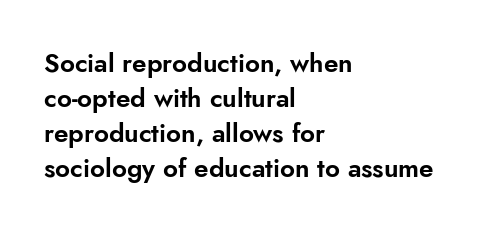
{"italic": "no", "underline": "no", "align": "left", "line_spacing": "normal", "line_spacing_ratio": 1.34, "letter_spacing": "normal", "letter_spacing_em": 0.0, "glyph_px": 26}
